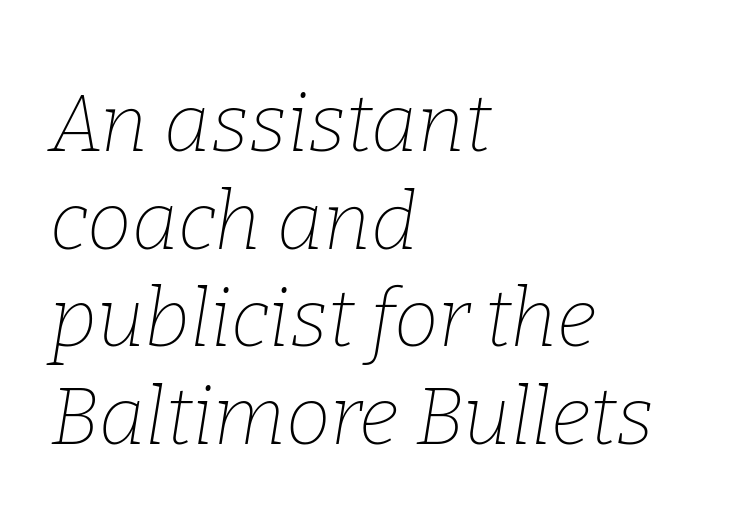
The image shows 80 px thin serif type, italic (leaning right); set left-aligned, line spacing 1.22x, normal letter spacing, not underlined; low stroke contrast and a medium x-height.
